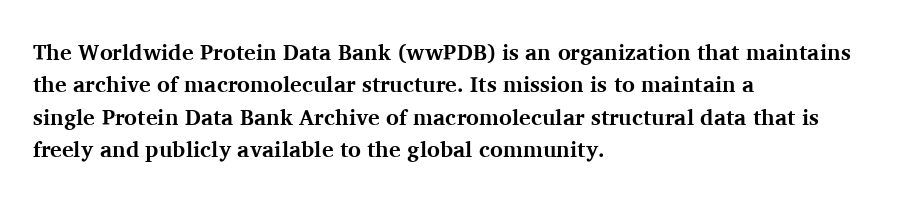
Q: Is the text bold? A: Yes.
Q: Is the text italic (slanted)? A: No, it is upright.
Q: Is the text underlined? A: No.
Q: How is the paragraph aligned? A: Left-aligned.
Q: Is the spacing between letters normal or unusually wide? A: Normal.
Q: Is the spacing between lines tight, normal or loose? A: Normal.
